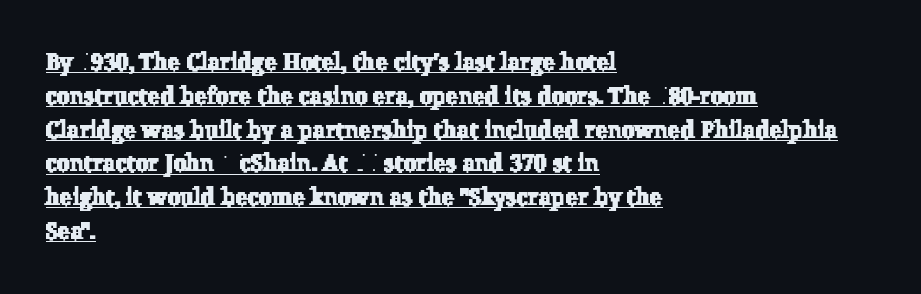
{"underline": "yes", "align": "left", "line_spacing": "normal", "line_spacing_ratio": 1.47, "letter_spacing": "normal", "letter_spacing_em": 0.0, "glyph_px": 23}
